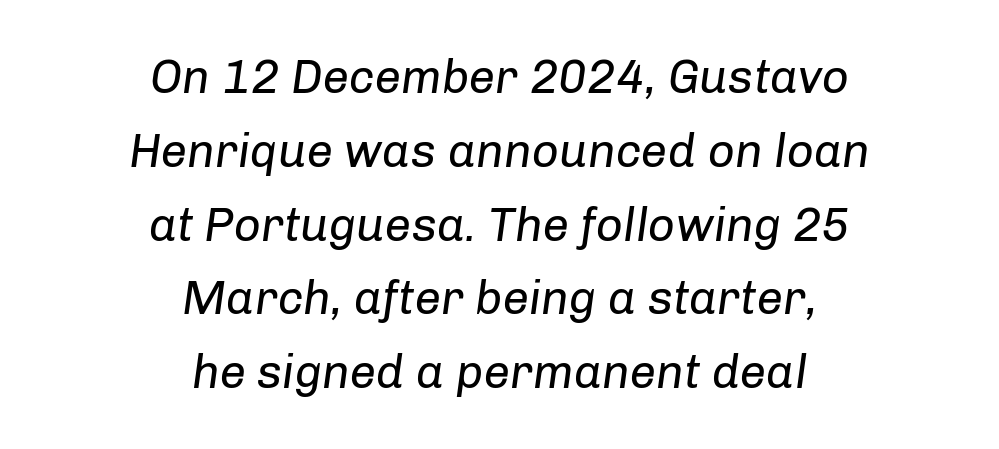
Q: Is the text bold? A: No.
Q: Is the text italic (slanted)? A: Yes, it leans right by about 8 degrees.
Q: Is the text underlined? A: No.
Q: How is the paragraph aligned? A: Centered.
Q: Is the spacing between letters normal or unusually wide? A: Normal.
Q: Is the spacing between lines tight, normal or loose? A: Normal.
Q: Width (condensed, normal, or wide)? A: Normal.
Q: Stroke contrast? A: Low.
Q: x-height? A: Medium.
Q: Monospaced? A: No.
